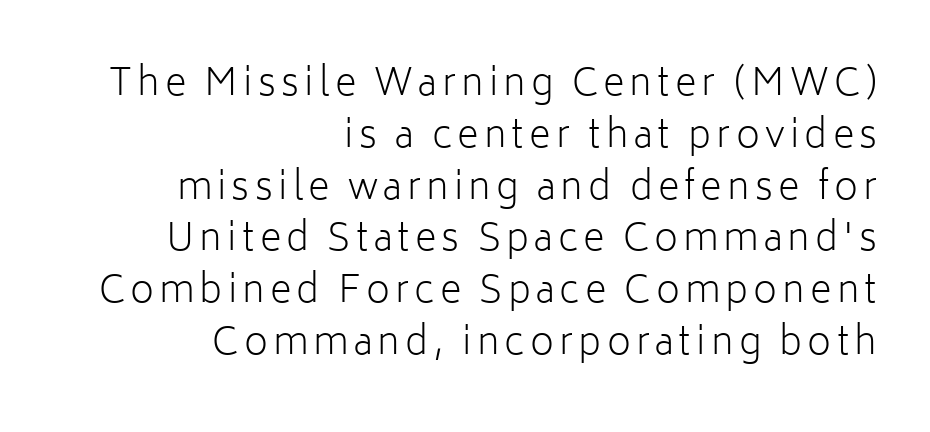
{"serif": "no", "italic": "no", "bold": "no", "weight": "light", "width": "normal", "stroke_contrast": "low", "x_height": "medium", "monospaced": "no", "underline": "no", "align": "right", "line_spacing": "normal", "line_spacing_ratio": 1.4, "glyph_px": 37}
